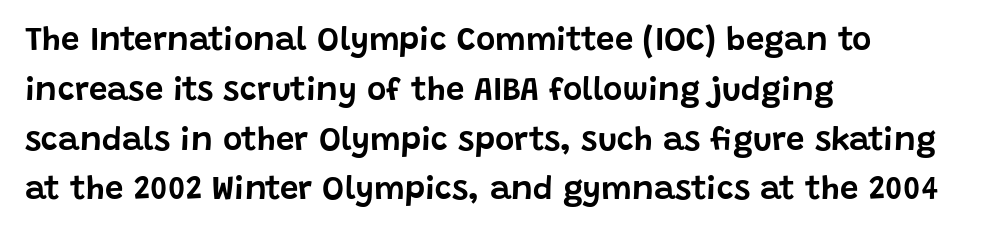
Q: Is the text italic (slanted)? A: No, it is upright.
Q: Is the typeface a serif or a sans-serif typeface? A: Sans-serif.
Q: Is the text underlined? A: No.
Q: How is the paragraph aligned? A: Left-aligned.
Q: Is the spacing between letters normal or unusually wide? A: Normal.
Q: Is the spacing between lines tight, normal or loose? A: Normal.
Q: Width (condensed, normal, or wide)? A: Normal.
Q: Stroke contrast? A: Low.
Q: x-height? A: Large.
Q: Monospaced? A: No.
